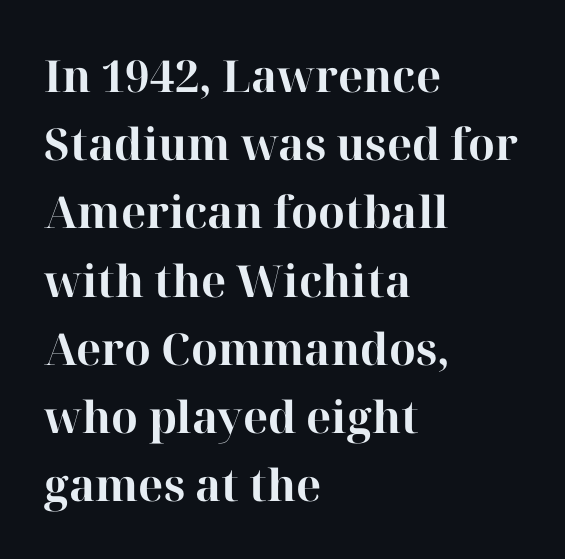
The image shows 44 px bold serif type, upright; set left-aligned, normal line spacing (1.55x), normal letter spacing, not underlined; high stroke contrast and a medium x-height.
